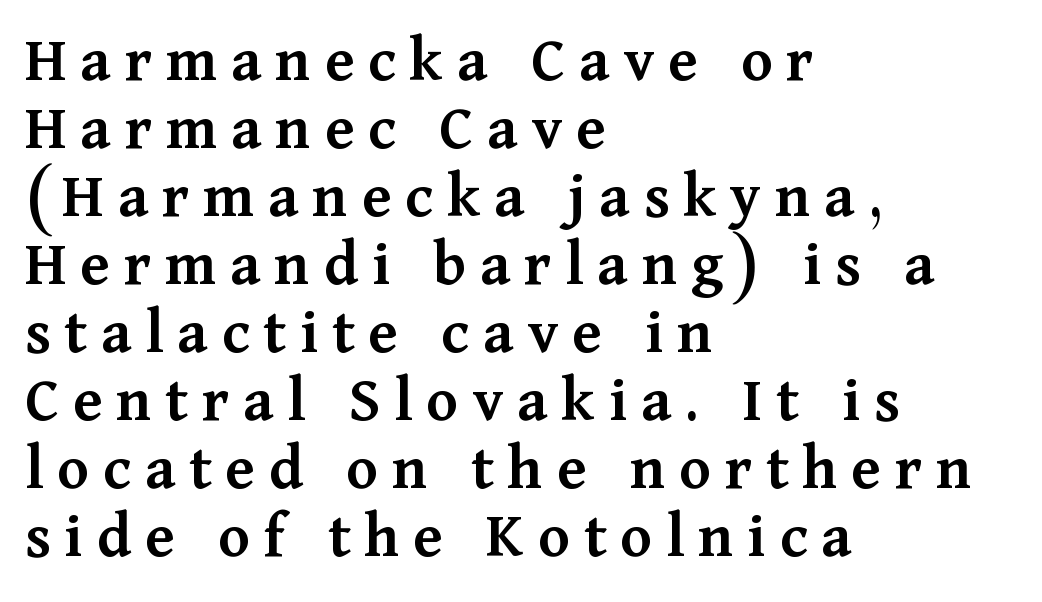
Tightly led — the rows are bunched. As a designer I'd log this as weight 600, semibold. Each row of text sits above clean, open space. The characters display serif detailing at their extremities. Short and long lines alike share a common starting point at left.
